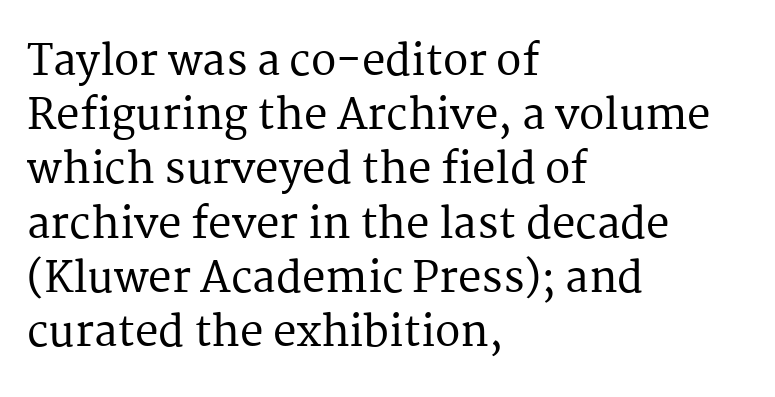
The image shows 42 px serif type, upright; set left-aligned, normal line spacing (1.29x), normal letter spacing, not underlined; medium stroke contrast and a medium x-height.
